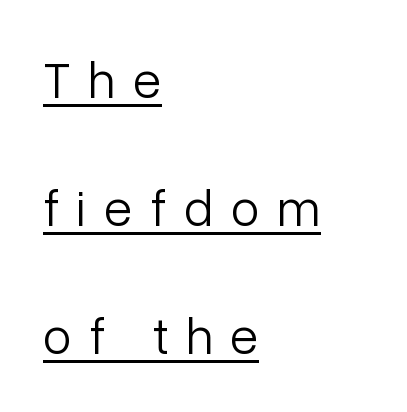
The image shows 52 px light sans-serif type, upright; set left-aligned, loose line spacing (2.46x), unusually wide letter spacing (+0.34 em), underlined; low stroke contrast and a medium x-height.
